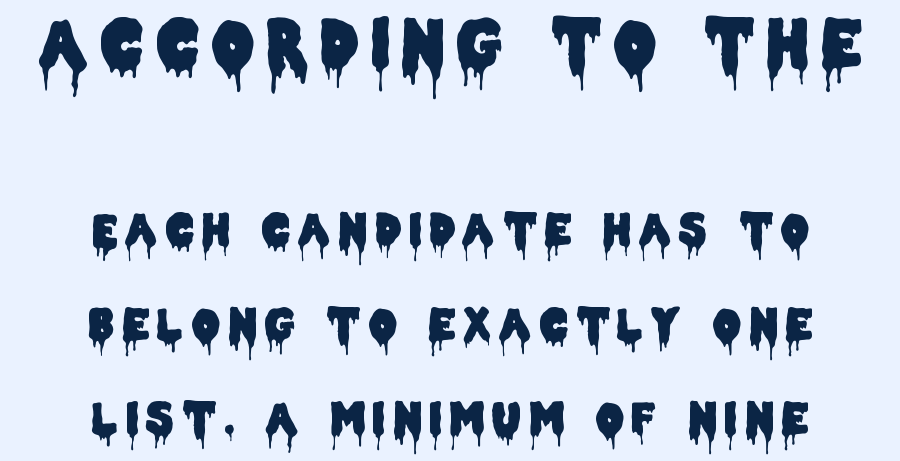
Q: Is the text italic (slanted)? A: No, it is upright.
Q: Is the typeface a serif or a sans-serif typeface? A: Sans-serif.
Q: Is the text underlined? A: No.
Q: How is the paragraph aligned? A: Centered.
Q: Is the spacing between letters normal or unusually wide? A: Unusually wide.
Q: Is the spacing between lines tight, normal or loose? A: Loose.
Q: Which block of text is set in a larger size, the first (top) or the second (bottom)? A: The first (top) one.
Q: Width (condensed, normal, or wide)? A: Condensed.
Q: Stroke contrast? A: Low.
Q: x-height? A: Large.
Q: Monospaced? A: No.
